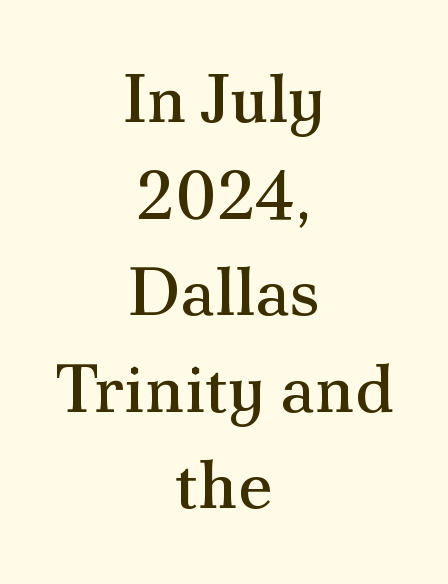
Q: Is the text bold? A: No.
Q: Is the text italic (slanted)? A: No, it is upright.
Q: Is the typeface a serif or a sans-serif typeface? A: Serif.
Q: Is the text underlined? A: No.
Q: How is the paragraph aligned? A: Centered.
Q: Is the spacing between letters normal or unusually wide? A: Normal.
Q: Is the spacing between lines tight, normal or loose? A: Normal.
Q: Width (condensed, normal, or wide)? A: Normal.
Q: Stroke contrast? A: Medium.
Q: x-height? A: Small.
Q: Monospaced? A: No.
